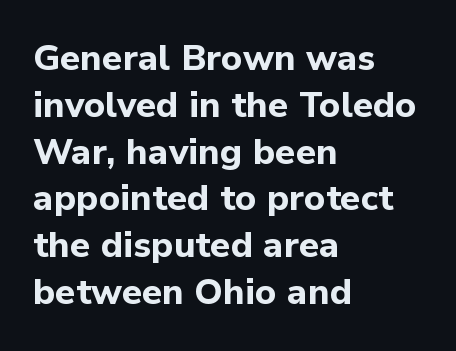
Q: Is the text bold? A: Yes.
Q: Is the text italic (slanted)? A: No, it is upright.
Q: Is the typeface a serif or a sans-serif typeface? A: Sans-serif.
Q: Is the text underlined? A: No.
Q: How is the paragraph aligned? A: Left-aligned.
Q: Is the spacing between letters normal or unusually wide? A: Normal.
Q: Is the spacing between lines tight, normal or loose? A: Normal.
Q: Width (condensed, normal, or wide)? A: Normal.
Q: Stroke contrast? A: Low.
Q: x-height? A: Medium.
Q: Monospaced? A: No.
